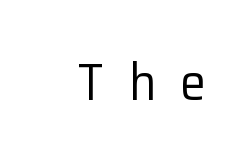
{"serif": "no", "italic": "no", "bold": "no", "weight": "regular", "width": "normal", "stroke_contrast": "low", "x_height": "medium", "monospaced": "no", "underline": "no", "letter_spacing": "wide", "letter_spacing_em": 0.47, "glyph_px": 52}
